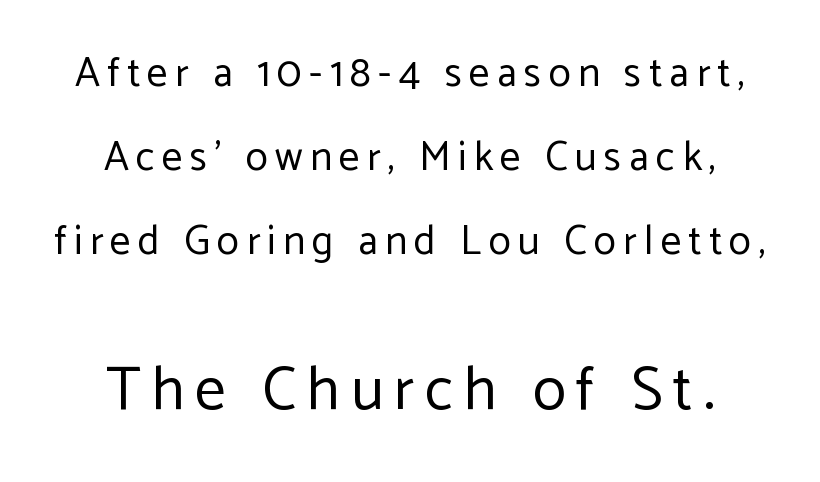
{"serif": "no", "italic": "no", "bold": "no", "weight": "regular", "width": "normal", "stroke_contrast": "low", "x_height": "medium", "monospaced": "no", "underline": "no", "align": "center", "line_spacing": "loose", "line_spacing_ratio": 2.05, "larger_block": "second", "size_ratio": 1.49, "glyph_px": 61}
